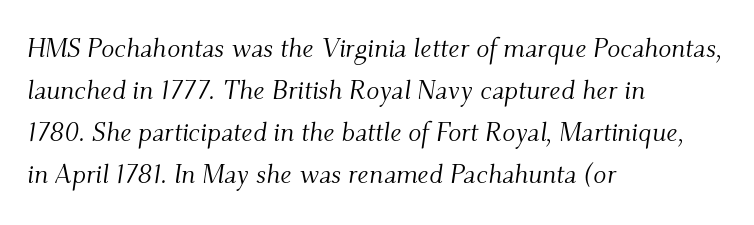
{"italic": "yes", "lean": "right", "slant_degrees": 9, "bold": "no", "underline": "no", "align": "left", "line_spacing": "normal", "line_spacing_ratio": 1.56, "letter_spacing": "normal", "letter_spacing_em": 0.0, "glyph_px": 27}
